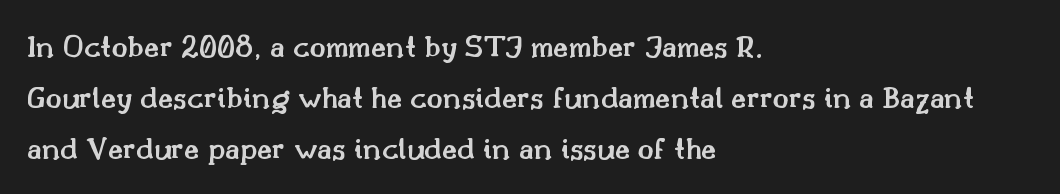
Q: Is the text bold? A: Semi-bold.
Q: Is the text italic (slanted)? A: No, it is upright.
Q: Is the typeface a serif or a sans-serif typeface? A: Serif.
Q: Is the text underlined? A: No.
Q: How is the paragraph aligned? A: Left-aligned.
Q: Is the spacing between letters normal or unusually wide? A: Normal.
Q: Is the spacing between lines tight, normal or loose? A: Normal.
Q: Width (condensed, normal, or wide)? A: Normal.
Q: Stroke contrast? A: Medium.
Q: x-height? A: Small.
Q: Monospaced? A: No.
